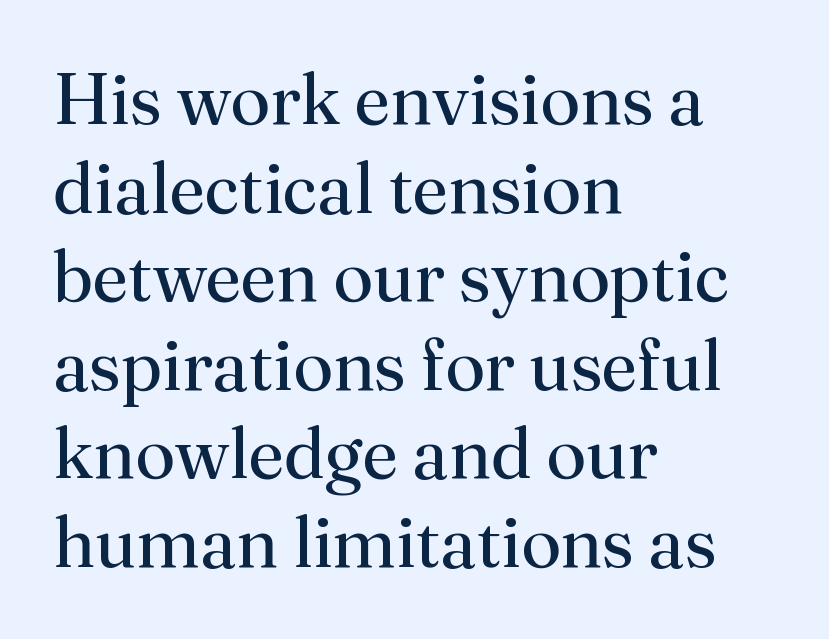
Heaviness? Minimal to ordinary, like unemphasized prose. The letters carry serifs — small finishing strokes at the ends of their stems. Spacing verdict: proportional, widths tailored to each character. What stands out about the letter spacing? Nothing — it is the standard amount. Just letters on the line, the space beneath them empty. The font's upright variant was chosen for this text.
